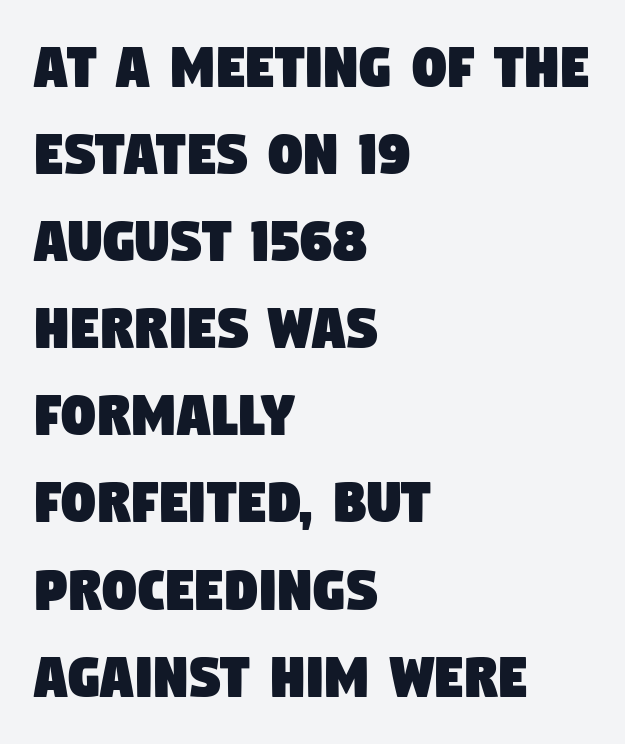
{"serif": "no", "width": "condensed", "stroke_contrast": "low", "x_height": "large", "monospaced": "no", "underline": "no", "align": "left", "line_spacing": "normal", "line_spacing_ratio": 1.3, "letter_spacing": "normal", "letter_spacing_em": 0.0, "glyph_px": 67}
